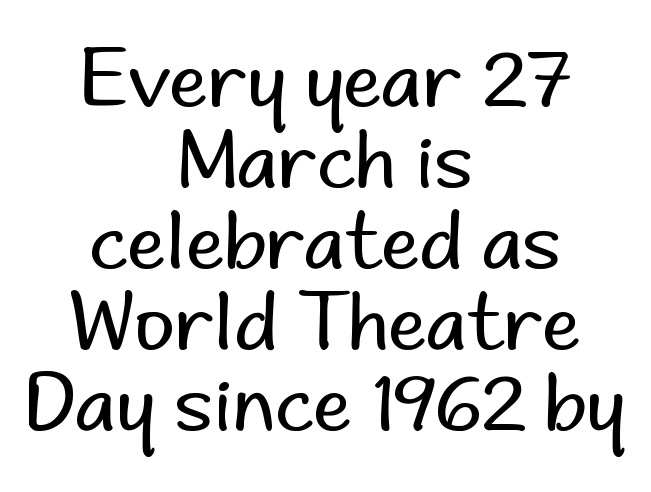
{"serif": "no", "italic": "no", "bold": "no", "weight": "regular", "width": "normal", "stroke_contrast": "low", "x_height": "small", "monospaced": "no", "underline": "no", "align": "center", "line_spacing": "tight", "line_spacing_ratio": 1.04, "letter_spacing": "normal", "letter_spacing_em": 0.0, "glyph_px": 78}
